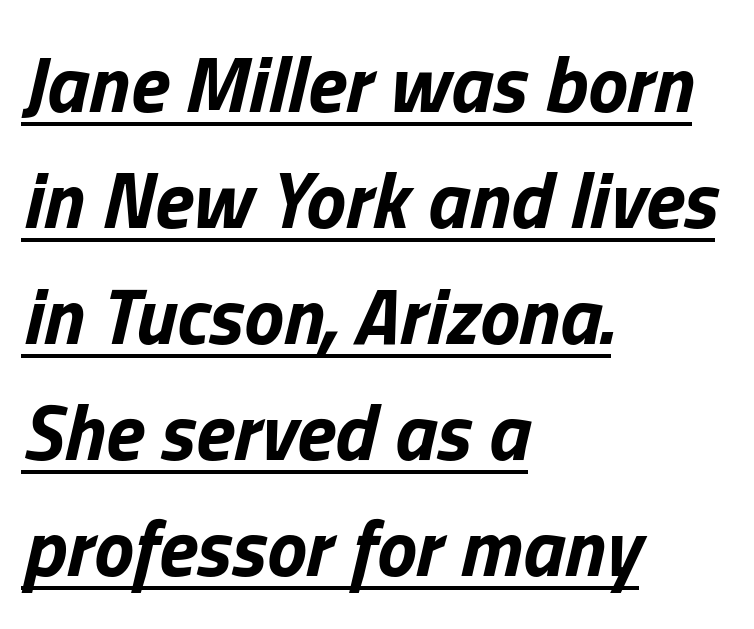
The image shows 80 px bold type, italic (leaning right); set left-aligned, normal line spacing (1.45x), normal letter spacing, underlined; low stroke contrast and a medium x-height.
